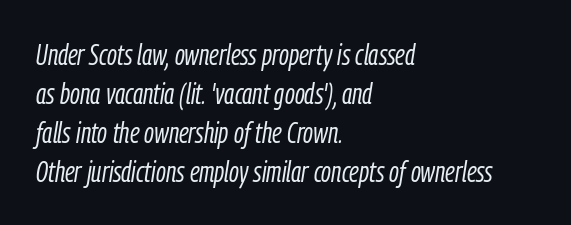
{"italic": "yes", "lean": "right", "slant_degrees": 9, "bold": "no", "weight": "light", "width": "condensed", "stroke_contrast": "low", "x_height": "medium", "monospaced": "no", "underline": "no", "align": "left", "line_spacing": "normal", "line_spacing_ratio": 1.34, "letter_spacing": "normal", "letter_spacing_em": 0.0, "glyph_px": 29}
